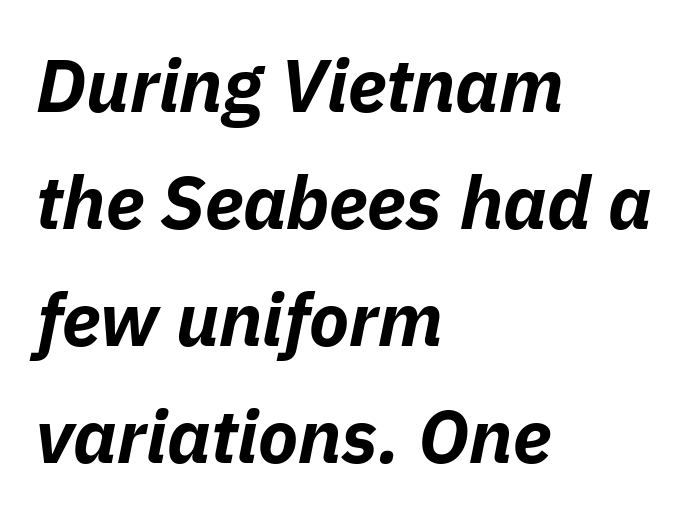
The image shows 74 px bold type, italic (leaning right); set left-aligned, normal line spacing (1.58x), normal letter spacing, not underlined; low stroke contrast and a medium x-height.
